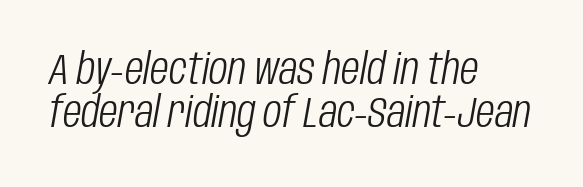
Q: Is the text bold? A: No.
Q: Is the text italic (slanted)? A: Yes, it leans right by about 10 degrees.
Q: Is the text underlined? A: No.
Q: How is the paragraph aligned? A: Left-aligned.
Q: Is the spacing between letters normal or unusually wide? A: Normal.
Q: Is the spacing between lines tight, normal or loose? A: Tight.
Q: Width (condensed, normal, or wide)? A: Condensed.
Q: Stroke contrast? A: Low.
Q: x-height? A: Large.
Q: Monospaced? A: No.
